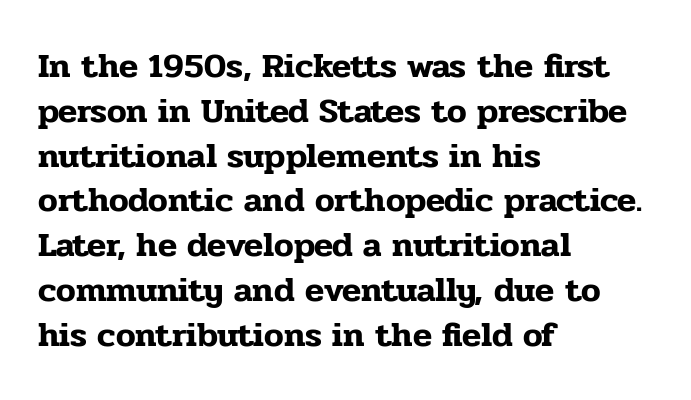
Q: Is the text italic (slanted)? A: No, it is upright.
Q: Is the typeface a serif or a sans-serif typeface? A: Serif.
Q: Is the text underlined? A: No.
Q: How is the paragraph aligned? A: Left-aligned.
Q: Is the spacing between letters normal or unusually wide? A: Normal.
Q: Is the spacing between lines tight, normal or loose? A: Normal.
Q: Width (condensed, normal, or wide)? A: Normal.
Q: Stroke contrast? A: Low.
Q: x-height? A: Medium.
Q: Monospaced? A: No.
